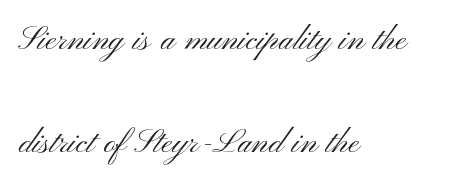
Q: Is the text bold? A: No.
Q: Is the text italic (slanted)? A: Yes.
Q: Is the typeface a serif or a sans-serif typeface? A: Sans-serif.
Q: Is the text underlined? A: No.
Q: How is the paragraph aligned? A: Left-aligned.
Q: Is the spacing between letters normal or unusually wide? A: Normal.
Q: Is the spacing between lines tight, normal or loose? A: Loose.
Q: Width (condensed, normal, or wide)? A: Wide.
Q: Stroke contrast? A: Medium.
Q: x-height? A: Small.
Q: Monospaced? A: No.
